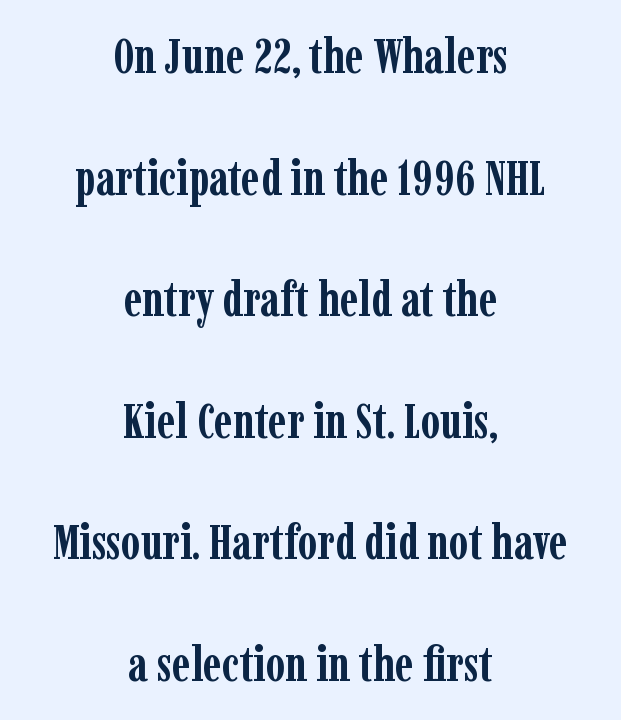
The image shows 49 px semibold, condensed serif type, upright; set centered, loose line spacing (2.48x), normal letter spacing, not underlined; low stroke contrast and a medium x-height.
